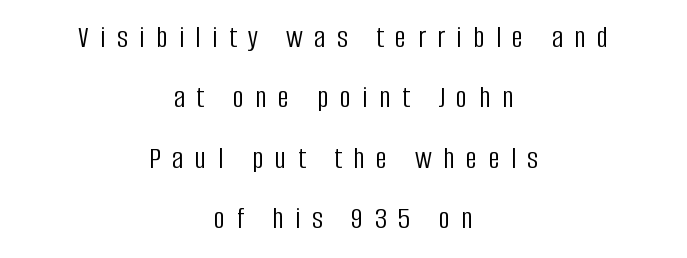
This sample has the flowing, uneven cadence of proportional lettering. The leading is generous, giving the passage an open texture. Is this a heavy cut? Hardly; it is regular or lighter. Someone cranked the tracking dial way up on this one.
